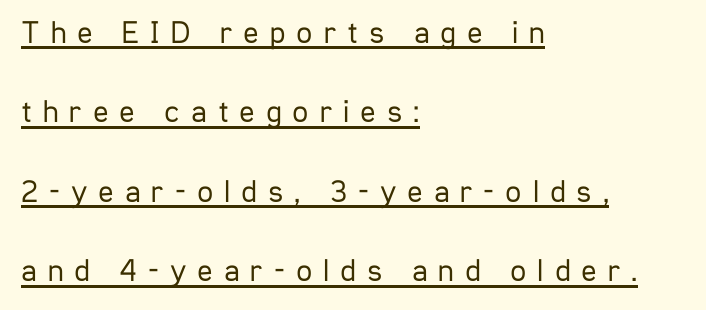
Q: Is the text bold? A: No.
Q: Is the text italic (slanted)? A: No, it is upright.
Q: Is the typeface a serif or a sans-serif typeface? A: Sans-serif.
Q: Is the text underlined? A: Yes.
Q: How is the paragraph aligned? A: Left-aligned.
Q: Is the spacing between letters normal or unusually wide? A: Unusually wide.
Q: Is the spacing between lines tight, normal or loose? A: Loose.
Q: Width (condensed, normal, or wide)? A: Condensed.
Q: Stroke contrast? A: Low.
Q: x-height? A: Medium.
Q: Monospaced? A: No.
